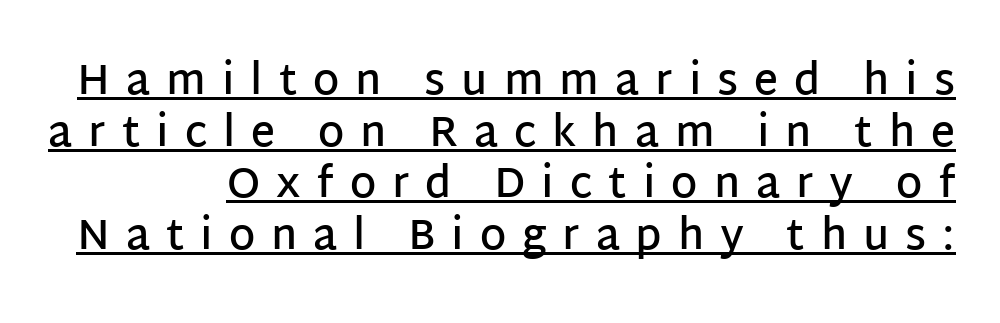
Q: Is the text bold? A: Semi-bold.
Q: Is the text italic (slanted)? A: No, it is upright.
Q: Is the typeface a serif or a sans-serif typeface? A: Sans-serif.
Q: Is the text underlined? A: Yes.
Q: Is the spacing between letters normal or unusually wide? A: Unusually wide.
Q: Width (condensed, normal, or wide)? A: Normal.
Q: Stroke contrast? A: Low.
Q: x-height? A: Large.
Q: Monospaced? A: No.
